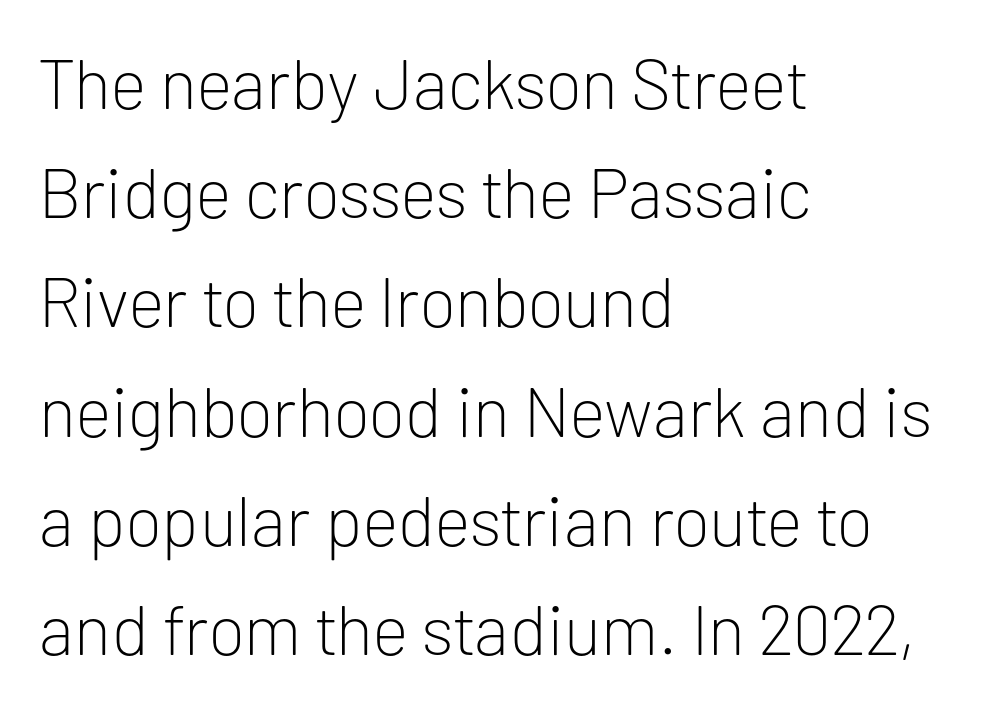
The image shows 70 px light sans-serif type, upright; set left-aligned, normal line spacing (1.56x), normal letter spacing, not underlined; low stroke contrast and a medium x-height.
